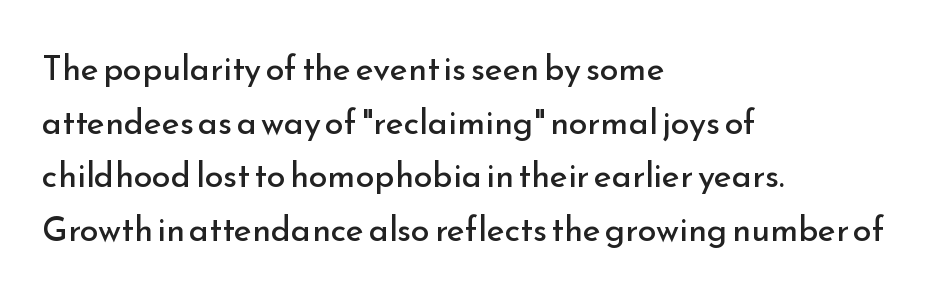
{"serif": "no", "italic": "no", "bold": "no", "weight": "regular", "width": "normal", "stroke_contrast": "low", "x_height": "small", "monospaced": "no", "underline": "no", "align": "left", "line_spacing": "normal", "line_spacing_ratio": 1.58, "letter_spacing": "normal", "letter_spacing_em": 0.0, "glyph_px": 34}
